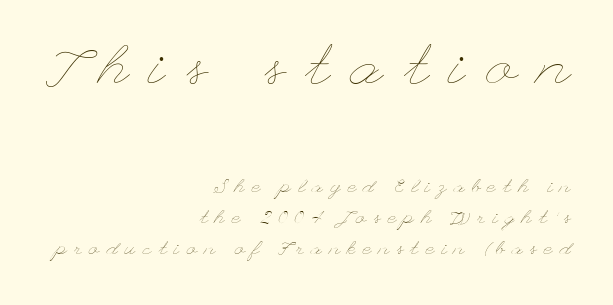
The typesetting does not lean heavy: it is not bold. Typesetter's note — upper block bumped up in size, lower block left smaller. The specimen omits any rule beneath the text block's lines. Letter spacing: wide.
